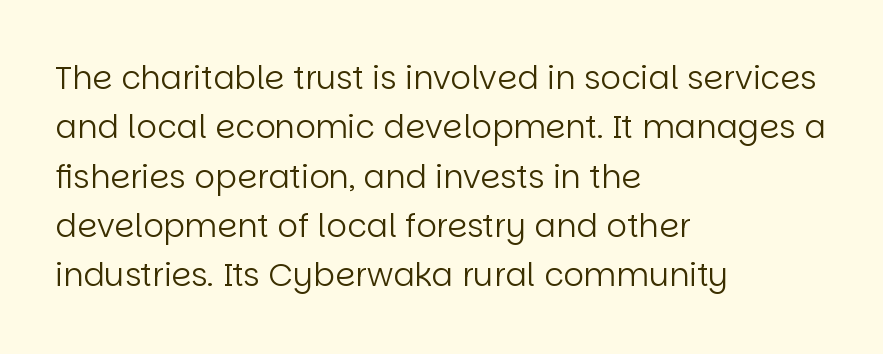
Q: Is the text bold? A: No.
Q: Is the text italic (slanted)? A: No, it is upright.
Q: Is the typeface a serif or a sans-serif typeface? A: Sans-serif.
Q: Is the text underlined? A: No.
Q: How is the paragraph aligned? A: Left-aligned.
Q: Is the spacing between letters normal or unusually wide? A: Normal.
Q: Is the spacing between lines tight, normal or loose? A: Normal.
Q: Width (condensed, normal, or wide)? A: Normal.
Q: Stroke contrast? A: Low.
Q: x-height? A: Large.
Q: Monospaced? A: No.
